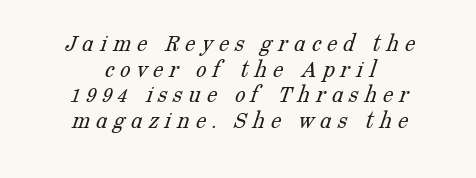
The image shows 26 px text type; set centered, tight line spacing (0.99x), unusually wide letter spacing (+0.23 em), not underlined.
